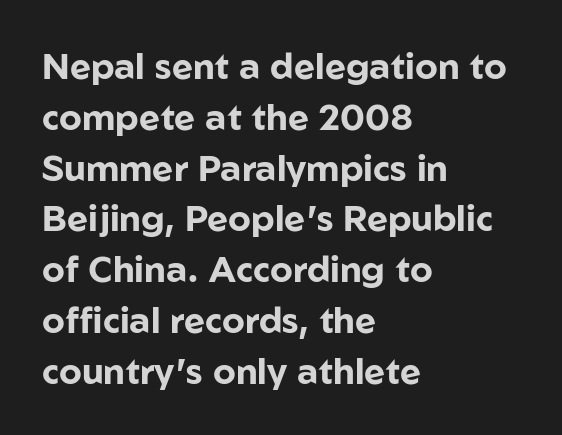
{"serif": "no", "italic": "no", "bold": "yes", "weight": "bold", "width": "normal", "stroke_contrast": "low", "x_height": "medium", "monospaced": "no", "underline": "no", "align": "left", "line_spacing": "normal", "line_spacing_ratio": 1.41, "letter_spacing": "normal", "letter_spacing_em": 0.0, "glyph_px": 36}
